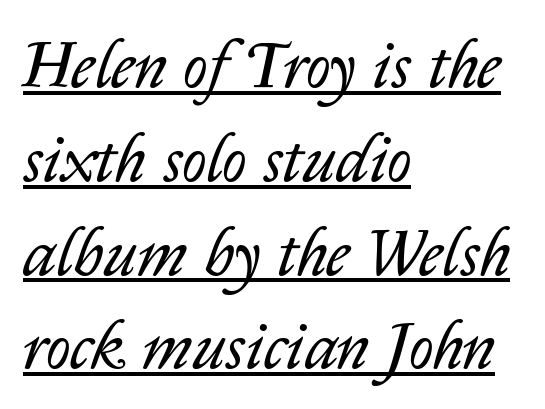
{"italic": "yes", "lean": "right", "slant_degrees": 14, "bold": "no", "weight": "regular", "width": "normal", "stroke_contrast": "low", "x_height": "medium", "monospaced": "no", "underline": "yes", "align": "left", "line_spacing": "normal", "line_spacing_ratio": 1.4, "letter_spacing": "normal", "letter_spacing_em": 0.0, "glyph_px": 67}
